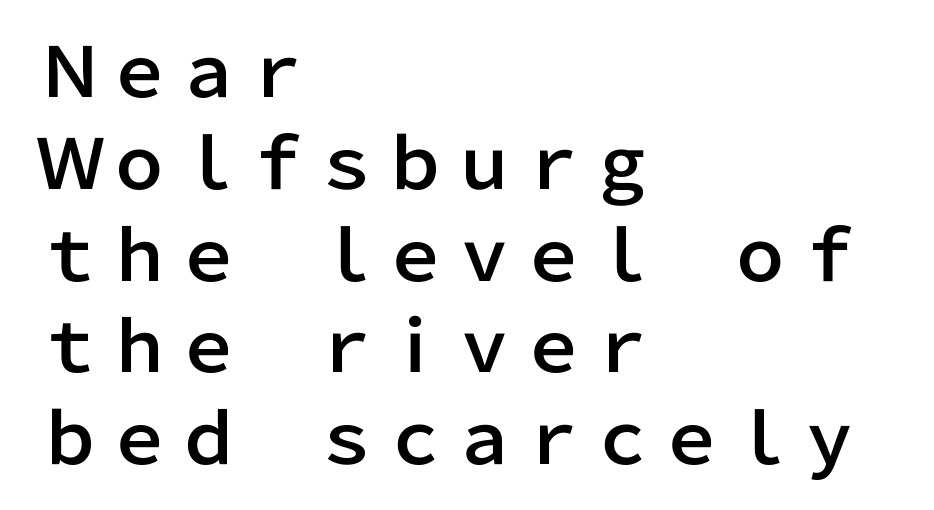
Q: Is the text italic (slanted)? A: No, it is upright.
Q: Is the typeface a serif or a sans-serif typeface? A: Sans-serif.
Q: Is the text underlined? A: No.
Q: How is the paragraph aligned? A: Left-aligned.
Q: Is the spacing between letters normal or unusually wide? A: Normal.
Q: Is the spacing between lines tight, normal or loose? A: Normal.
Q: Width (condensed, normal, or wide)? A: Normal.
Q: Stroke contrast? A: Low.
Q: x-height? A: Medium.
Q: Monospaced? A: No.
